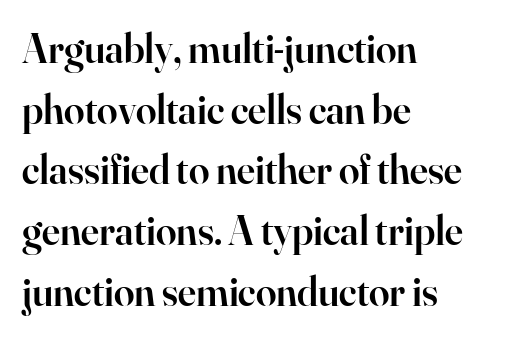
{"serif": "yes", "italic": "no", "bold": "semi", "weight": "semibold", "width": "normal", "stroke_contrast": "high", "x_height": "small", "monospaced": "no", "underline": "no", "align": "left", "line_spacing": "normal", "line_spacing_ratio": 1.48, "letter_spacing": "normal", "letter_spacing_em": 0.0, "glyph_px": 41}
